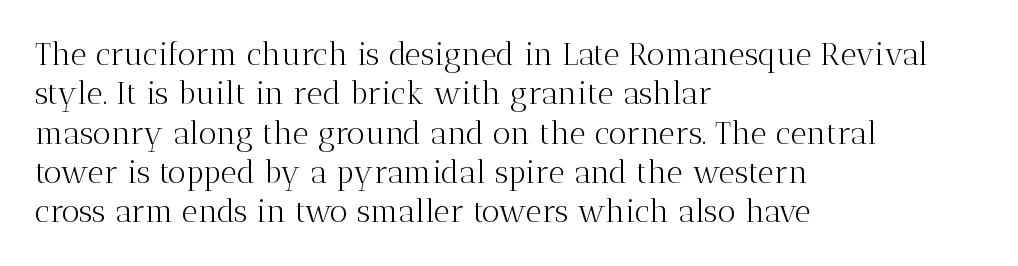
Q: Is the text bold? A: No.
Q: Is the text italic (slanted)? A: No, it is upright.
Q: Is the typeface a serif or a sans-serif typeface? A: Serif.
Q: Is the text underlined? A: No.
Q: How is the paragraph aligned? A: Left-aligned.
Q: Is the spacing between letters normal or unusually wide? A: Normal.
Q: Is the spacing between lines tight, normal or loose? A: Normal.
Q: Width (condensed, normal, or wide)? A: Normal.
Q: Stroke contrast? A: Medium.
Q: x-height? A: Medium.
Q: Monospaced? A: No.
